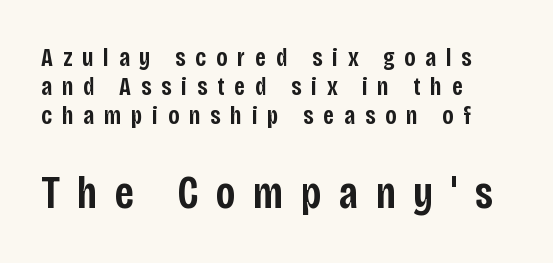
{"serif": "no", "italic": "no", "bold": "semi", "weight": "semibold", "width": "condensed", "stroke_contrast": "low", "x_height": "large", "monospaced": "no", "underline": "no", "align": "left", "line_spacing": "tight", "line_spacing_ratio": 1.12, "letter_spacing": "wide", "letter_spacing_em": 0.38, "larger_block": "second", "size_ratio": 1.77, "glyph_px": 46}
